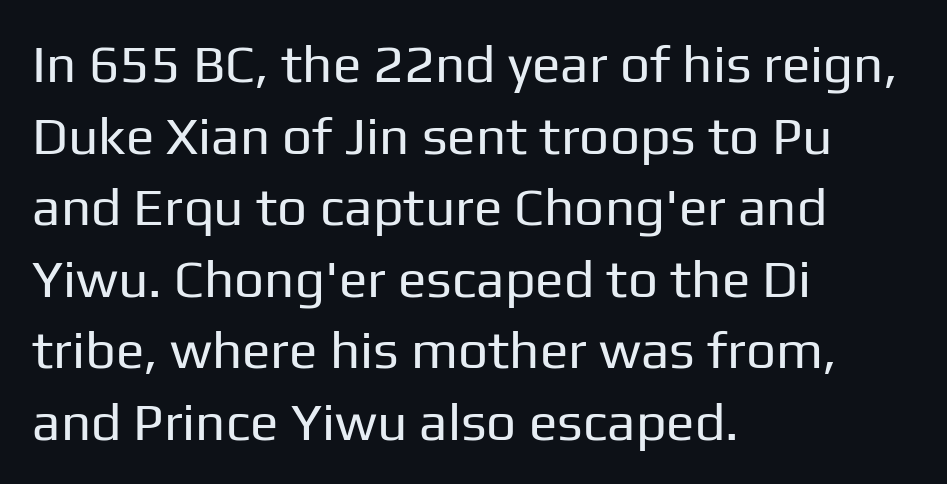
{"serif": "no", "italic": "no", "bold": "no", "weight": "regular", "width": "normal", "stroke_contrast": "low", "x_height": "medium", "monospaced": "no", "underline": "no", "align": "left", "line_spacing": "normal", "line_spacing_ratio": 1.35, "letter_spacing": "normal", "letter_spacing_em": 0.0, "glyph_px": 53}
